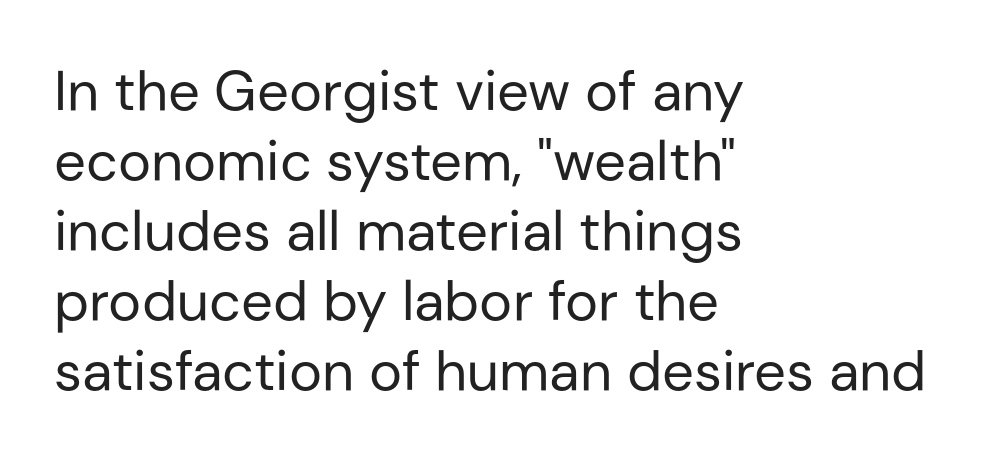
Q: Is the text bold? A: No.
Q: Is the text italic (slanted)? A: No, it is upright.
Q: Is the typeface a serif or a sans-serif typeface? A: Sans-serif.
Q: Is the text underlined? A: No.
Q: How is the paragraph aligned? A: Left-aligned.
Q: Is the spacing between letters normal or unusually wide? A: Normal.
Q: Is the spacing between lines tight, normal or loose? A: Normal.
Q: Width (condensed, normal, or wide)? A: Normal.
Q: Stroke contrast? A: Low.
Q: x-height? A: Medium.
Q: Monospaced? A: No.
